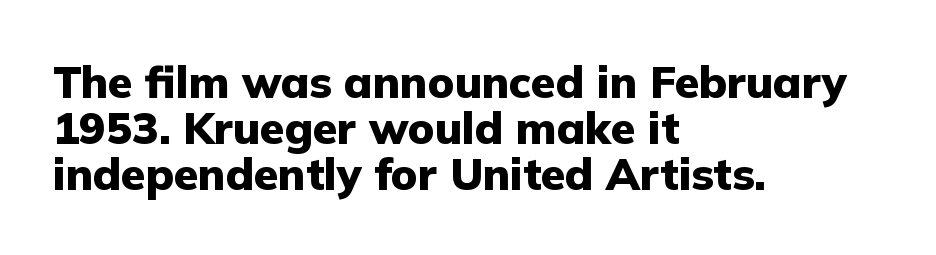
{"serif": "no", "italic": "no", "bold": "yes", "weight": "heavy", "width": "normal", "stroke_contrast": "low", "x_height": "medium", "monospaced": "no", "underline": "no", "align": "left", "line_spacing": "tight", "line_spacing_ratio": 1.05, "letter_spacing": "normal", "letter_spacing_em": 0.0, "glyph_px": 44}
